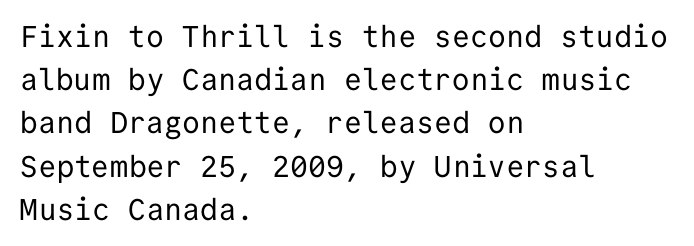
It's the straight-up-and-down kind of type. The weight tops out at a normal text grade. Alignment: flush left. Do the characters align in a grid? Yes, the font is monospaced.
